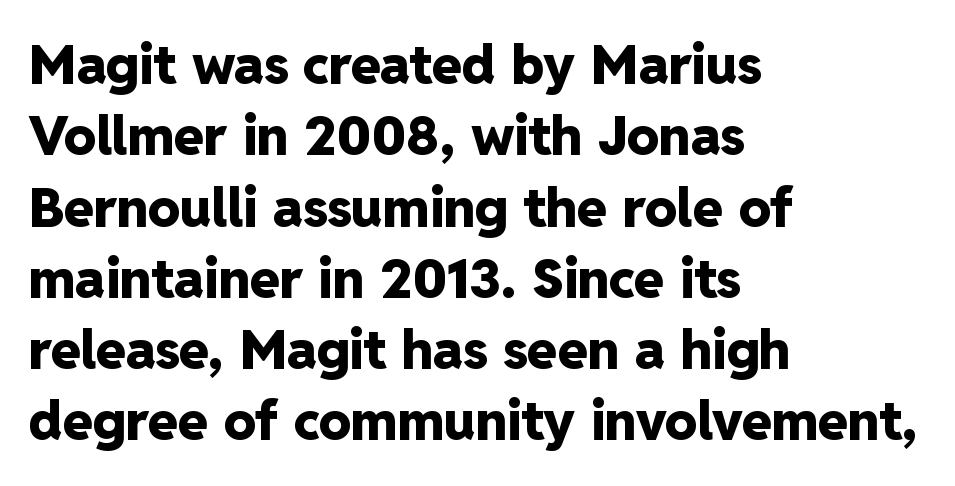
Spacing between characters is what you'd get straight out of the box. Upright lettering throughout. Honestly, there is no underline to notice here at all. If you drew a ruler down the left edge, every line would touch it. Does the type have serifs? No, each stem ends abruptly.
